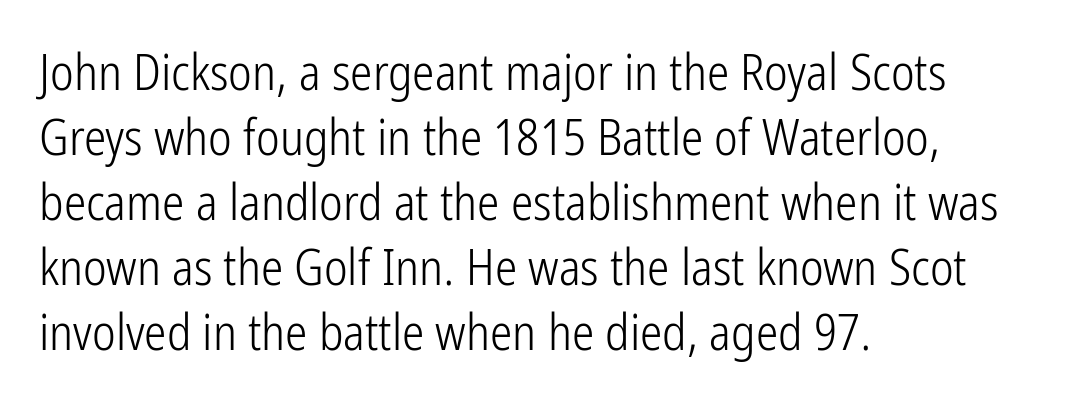
The image shows 50 px light, condensed sans-serif type, upright; set left-aligned, normal line spacing (1.3x), normal letter spacing, not underlined; low stroke contrast and a medium x-height.
